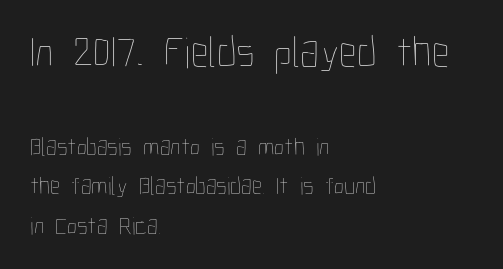
{"italic": "no", "bold": "no", "weight": "thin", "width": "condensed", "stroke_contrast": "low", "x_height": "medium", "monospaced": "no", "underline": "no", "align": "left", "line_spacing": "normal", "line_spacing_ratio": 1.58, "letter_spacing": "normal", "letter_spacing_em": 0.0, "larger_block": "first", "size_ratio": 1.76, "glyph_px": 44}
